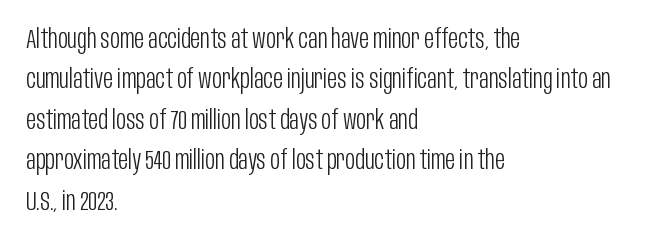
Q: Is the text bold? A: No.
Q: Is the text italic (slanted)? A: No, it is upright.
Q: Is the text underlined? A: No.
Q: How is the paragraph aligned? A: Left-aligned.
Q: Is the spacing between letters normal or unusually wide? A: Normal.
Q: Is the spacing between lines tight, normal or loose? A: Normal.
